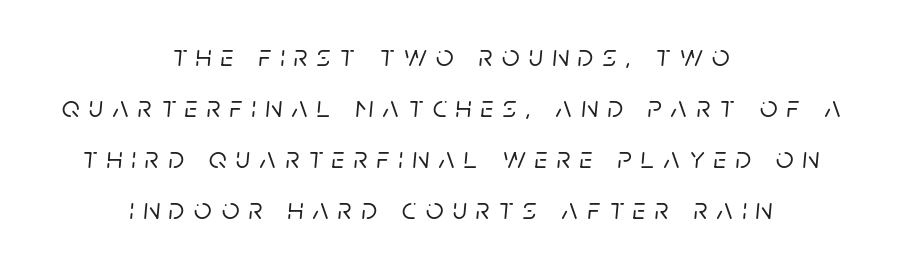
{"italic": "yes", "lean": "right", "slant_degrees": 5, "width": "normal", "stroke_contrast": "low", "x_height": "large", "monospaced": "no", "underline": "no", "align": "center", "line_spacing": "normal", "line_spacing_ratio": 1.64, "letter_spacing": "wide", "letter_spacing_em": 0.3, "glyph_px": 31}
